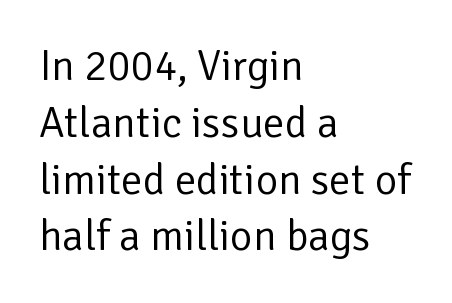
Q: Is the text bold? A: No.
Q: Is the text italic (slanted)? A: No, it is upright.
Q: Is the typeface a serif or a sans-serif typeface? A: Sans-serif.
Q: Is the text underlined? A: No.
Q: How is the paragraph aligned? A: Left-aligned.
Q: Is the spacing between letters normal or unusually wide? A: Normal.
Q: Is the spacing between lines tight, normal or loose? A: Normal.
Q: Width (condensed, normal, or wide)? A: Normal.
Q: Stroke contrast? A: Low.
Q: x-height? A: Medium.
Q: Monospaced? A: No.
